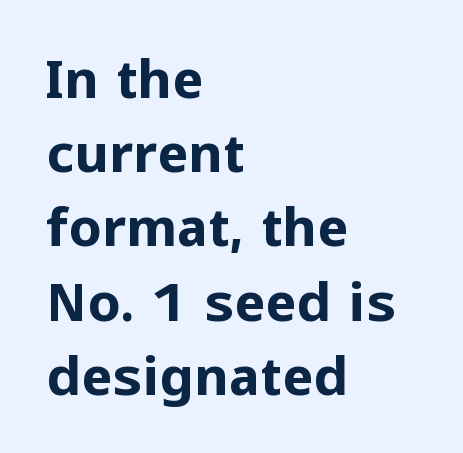
Q: Is the text bold? A: Yes.
Q: Is the text italic (slanted)? A: No, it is upright.
Q: Is the typeface a serif or a sans-serif typeface? A: Sans-serif.
Q: Is the text underlined? A: No.
Q: How is the paragraph aligned? A: Left-aligned.
Q: Is the spacing between letters normal or unusually wide? A: Normal.
Q: Is the spacing between lines tight, normal or loose? A: Normal.
Q: Width (condensed, normal, or wide)? A: Normal.
Q: Stroke contrast? A: Low.
Q: x-height? A: Medium.
Q: Monospaced? A: No.
